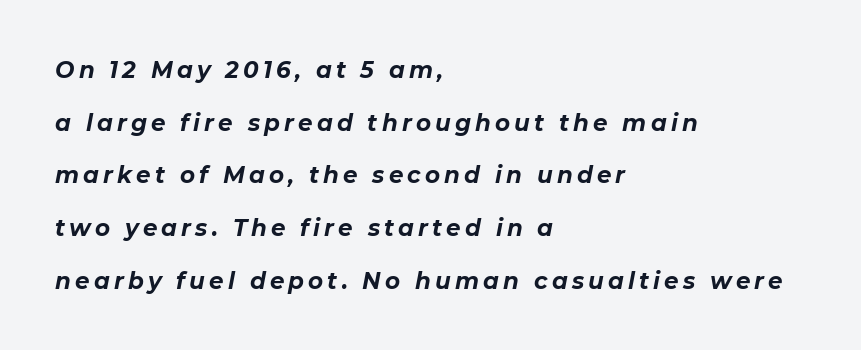
{"italic": "yes", "lean": "right", "slant_degrees": 11, "bold": "yes", "underline": "no", "align": "left", "line_spacing": "loose", "line_spacing_ratio": 2.29, "glyph_px": 23}
